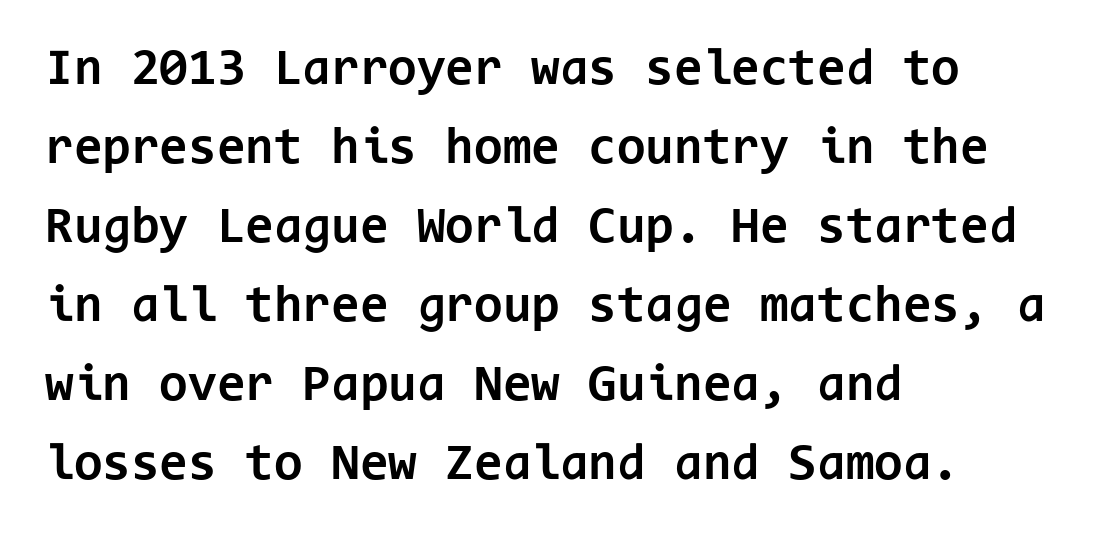
The image shows 52 px bold sans-serif type, upright, monospaced; set left-aligned, normal line spacing (1.52x), normal letter spacing, not underlined; low stroke contrast and a medium x-height.
